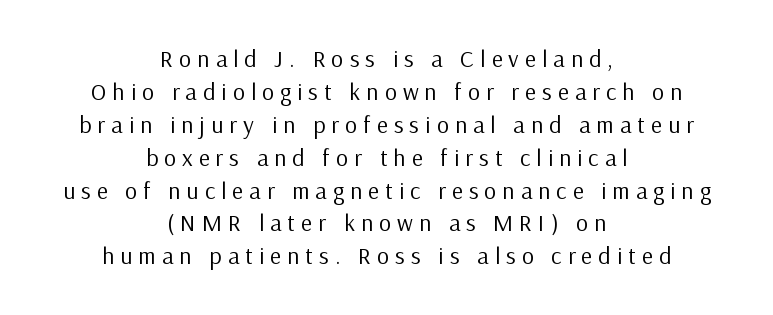
{"italic": "no", "bold": "no", "underline": "no", "align": "center", "line_spacing": "normal", "line_spacing_ratio": 1.37, "letter_spacing": "wide", "letter_spacing_em": 0.25, "glyph_px": 24}
